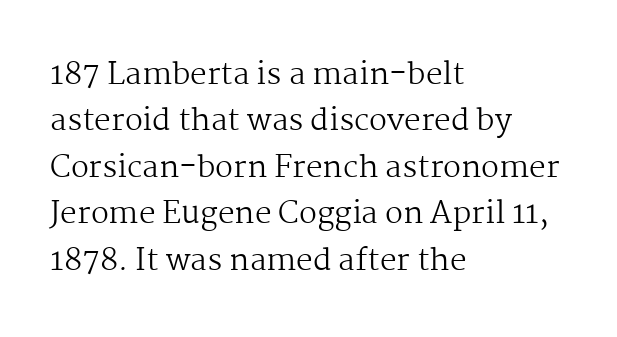
{"serif": "yes", "italic": "no", "bold": "no", "weight": "regular", "width": "normal", "stroke_contrast": "medium", "x_height": "medium", "monospaced": "no", "underline": "no", "align": "left", "line_spacing": "normal", "line_spacing_ratio": 1.55, "letter_spacing": "normal", "letter_spacing_em": 0.0, "glyph_px": 30}
